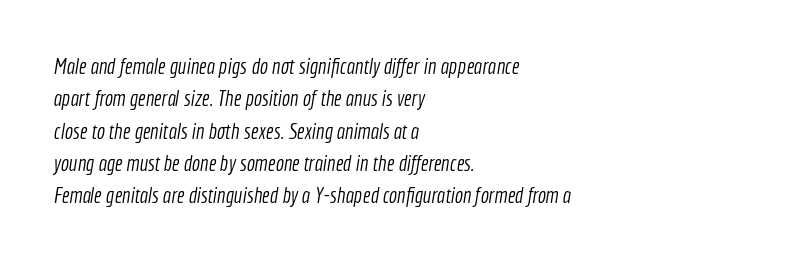
Q: Is the text bold? A: No.
Q: Is the text underlined? A: No.
Q: How is the paragraph aligned? A: Left-aligned.
Q: Is the spacing between letters normal or unusually wide? A: Normal.
Q: Is the spacing between lines tight, normal or loose? A: Normal.
